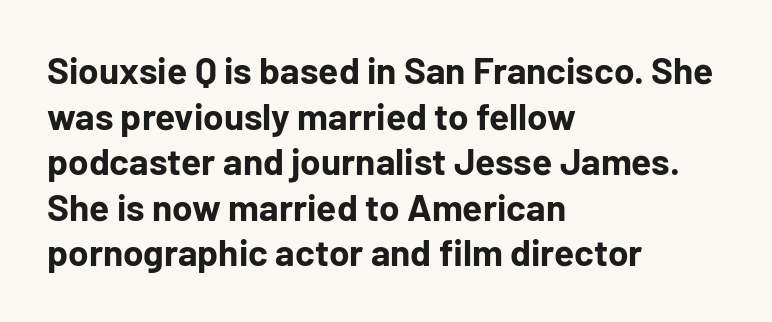
Q: Is the text bold? A: Yes.
Q: Is the text italic (slanted)? A: No, it is upright.
Q: Is the typeface a serif or a sans-serif typeface? A: Sans-serif.
Q: Is the text underlined? A: No.
Q: How is the paragraph aligned? A: Left-aligned.
Q: Is the spacing between letters normal or unusually wide? A: Normal.
Q: Width (condensed, normal, or wide)? A: Normal.
Q: Stroke contrast? A: Low.
Q: x-height? A: Medium.
Q: Monospaced? A: No.
